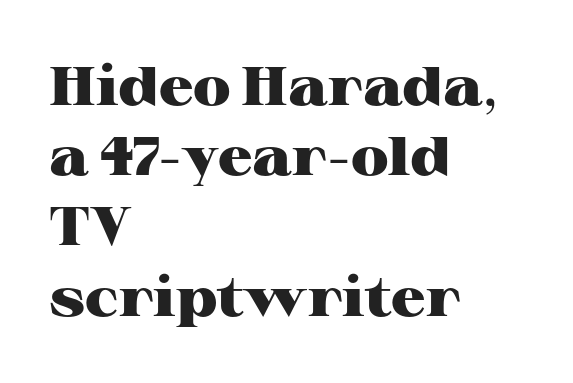
Line starts are locked; line ends wander. Varying glyph widths throughout — classic text-font behaviour. Notice how descenders clear the ascenders below comfortably — that's standard leading. The line texture is even and compact thanks to regular tracking. Typographically, this falls in the serif category.
